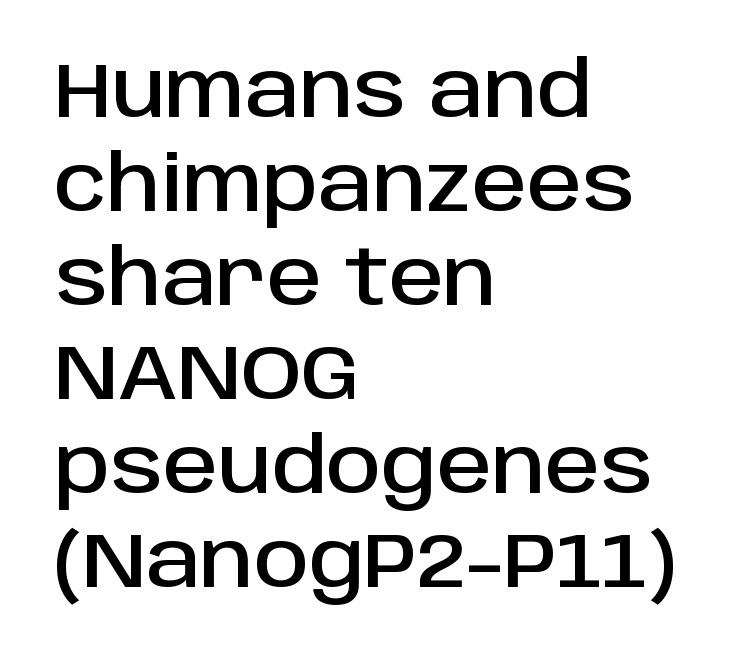
Clear beneath every line of the passage. Between one letter and the next there's only the usual sliver of space. The letters carry no serifs — their stems end cleanly without finishing strokes. The letters advance in unequal steps, a hallmark of proportional type. Alignment: flush left.
